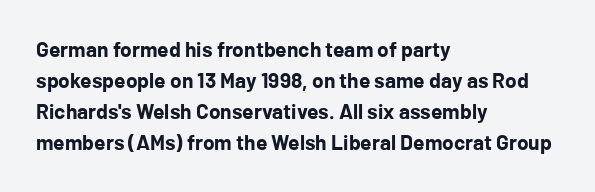
The image shows 21 px bold type, upright; set left-aligned, normal line spacing (1.48x), normal letter spacing, not underlined.
